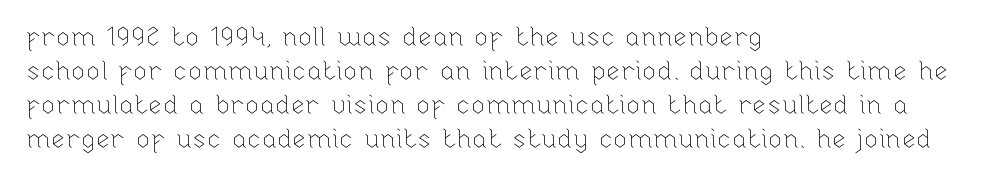
The image shows 26 px text type, upright; set left-aligned, normal line spacing (1.31x), normal letter spacing, not underlined.
